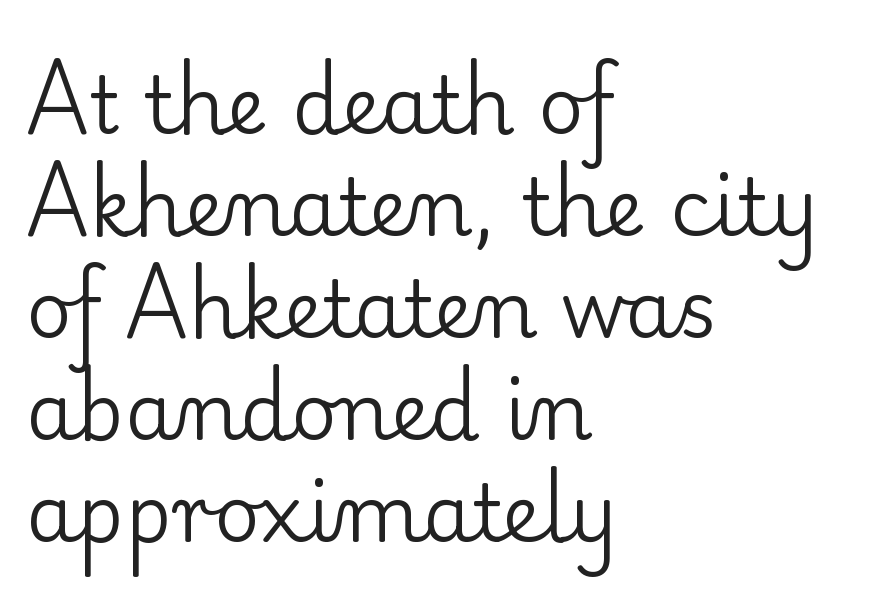
{"serif": "yes", "italic": "no", "bold": "no", "weight": "regular", "width": "normal", "stroke_contrast": "low", "x_height": "small", "monospaced": "no", "underline": "no", "align": "left", "line_spacing": "normal", "line_spacing_ratio": 1.29, "letter_spacing": "normal", "letter_spacing_em": 0.0, "glyph_px": 79}
